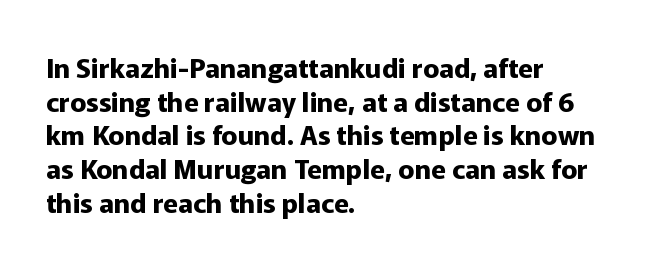
Its strokes are broad and dark, the hallmark of bold type. It's the straight-up-and-down kind of type. Regular leading. Caption: standard tracking, unaltered.
